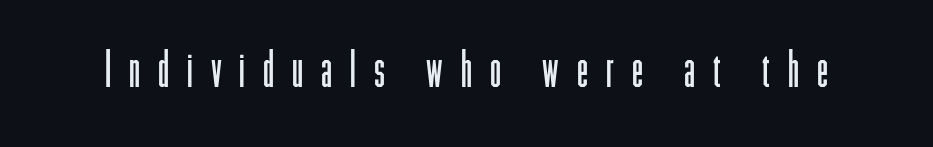
Q: Is the text bold? A: No.
Q: Is the text italic (slanted)? A: No, it is upright.
Q: Is the typeface a serif or a sans-serif typeface? A: Sans-serif.
Q: Is the text underlined? A: No.
Q: Is the spacing between letters normal or unusually wide? A: Unusually wide.
Q: Width (condensed, normal, or wide)? A: Condensed.
Q: Stroke contrast? A: Low.
Q: x-height? A: Medium.
Q: Monospaced? A: No.
